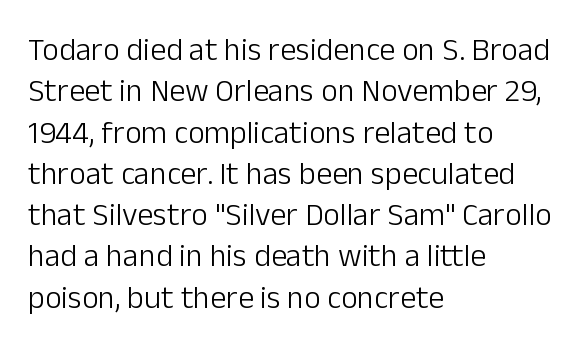
Q: Is the text bold? A: No.
Q: Is the text italic (slanted)? A: No, it is upright.
Q: Is the typeface a serif or a sans-serif typeface? A: Sans-serif.
Q: Is the text underlined? A: No.
Q: How is the paragraph aligned? A: Left-aligned.
Q: Is the spacing between letters normal or unusually wide? A: Normal.
Q: Is the spacing between lines tight, normal or loose? A: Normal.
Q: Width (condensed, normal, or wide)? A: Normal.
Q: Stroke contrast? A: Low.
Q: x-height? A: Medium.
Q: Monospaced? A: No.
